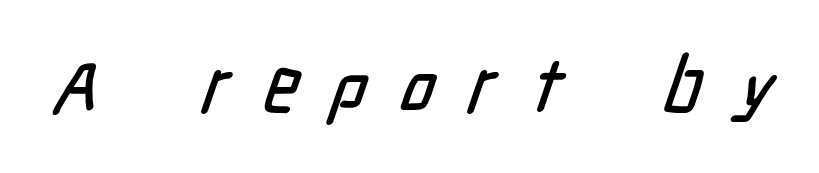
This rendering widens character spacing well past its baseline value. The space directly below the letters is spotless. Classification — sans serif. Character widths vary here, with narrow letters taking less room than wide ones.
